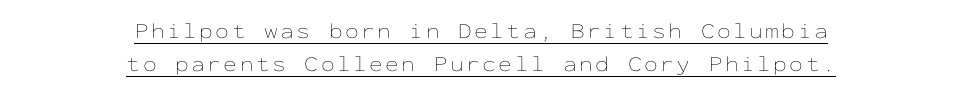
Caption: multi-line text, centered on the measure. Each new line begins a customary step beneath the previous one. The strokes are not fattened; the text isn't bold. Italic? Not at all — the glyphs are vertical. Notice how a bar underscores the lettering throughout.
